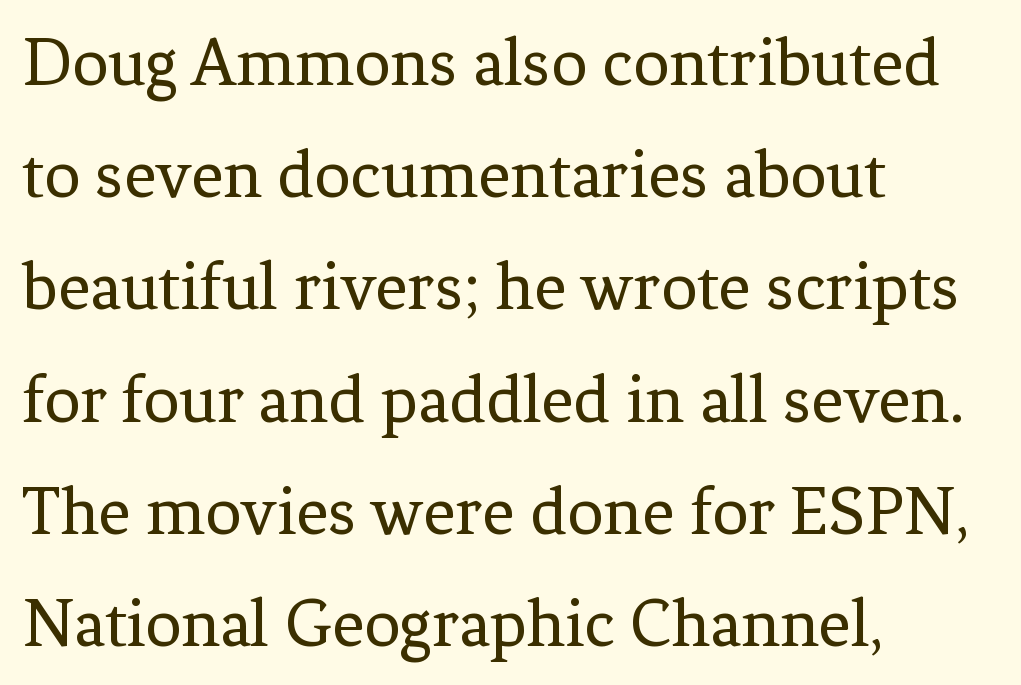
{"serif": "yes", "italic": "no", "bold": "no", "weight": "regular", "width": "normal", "stroke_contrast": "low", "x_height": "medium", "monospaced": "no", "underline": "no", "align": "left", "line_spacing": "normal", "line_spacing_ratio": 1.58, "letter_spacing": "normal", "letter_spacing_em": 0.0, "glyph_px": 71}
